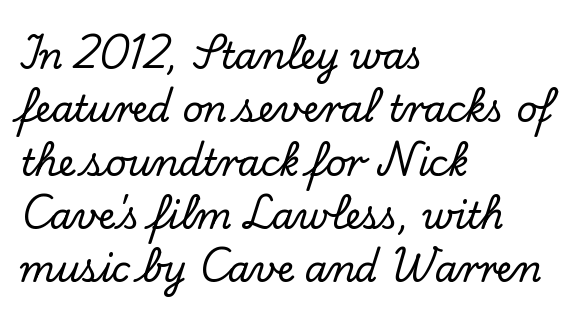
The image shows 36 px serif type; set left-aligned, normal line spacing (1.48x), normal letter spacing, not underlined; low stroke contrast and a small x-height.
